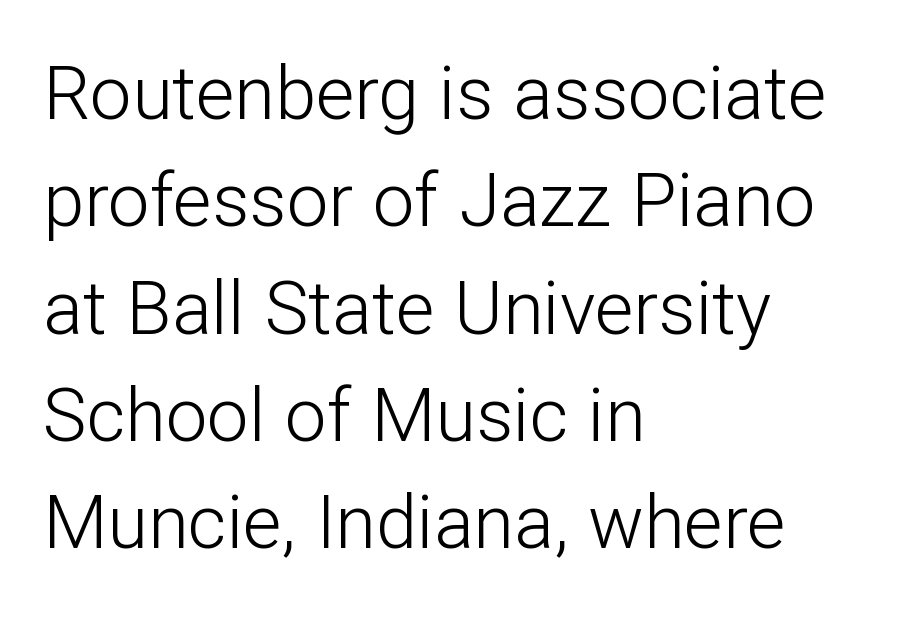
The image shows 74 px light sans-serif type, upright; set left-aligned, normal line spacing (1.45x), normal letter spacing, not underlined; low stroke contrast and a medium x-height.
